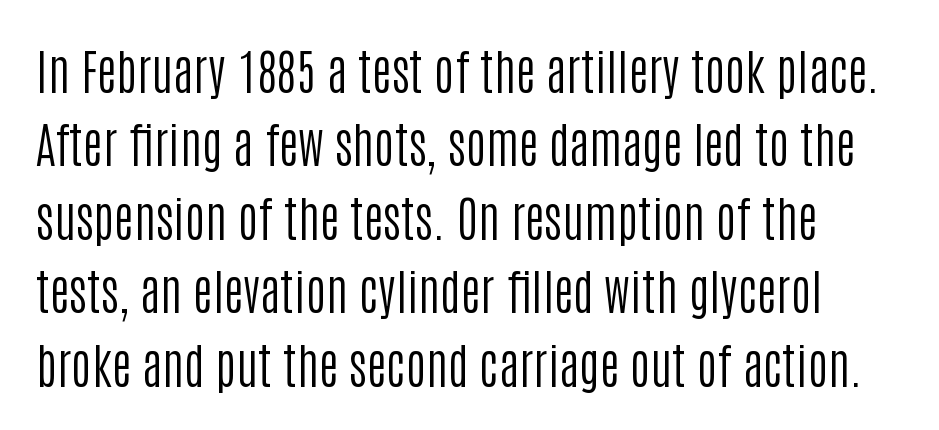
Q: Is the text bold? A: No.
Q: Is the text italic (slanted)? A: No, it is upright.
Q: Is the typeface a serif or a sans-serif typeface? A: Sans-serif.
Q: Is the text underlined? A: No.
Q: Is the spacing between letters normal or unusually wide? A: Normal.
Q: Is the spacing between lines tight, normal or loose? A: Normal.
Q: Width (condensed, normal, or wide)? A: Condensed.
Q: Stroke contrast? A: Low.
Q: x-height? A: Large.
Q: Monospaced? A: No.
